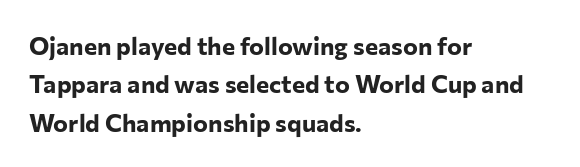
The image shows 25 px bold type, upright; set left-aligned, normal line spacing (1.54x), normal letter spacing, not underlined.
